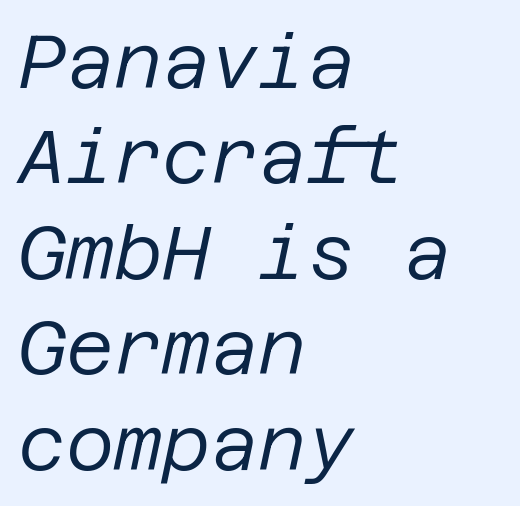
{"italic": "yes", "lean": "right", "slant_degrees": 12, "bold": "no", "weight": "regular", "width": "normal", "stroke_contrast": "low", "x_height": "large", "underline": "no", "align": "left", "line_spacing": "normal", "line_spacing_ratio": 1.29, "letter_spacing": "normal", "letter_spacing_em": 0.0, "glyph_px": 74}
